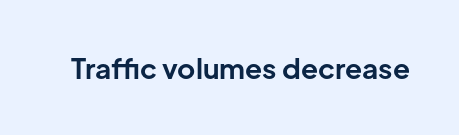
The image shows 28 px bold sans-serif type, upright; set normal letter spacing, not underlined; low stroke contrast and a medium x-height.
